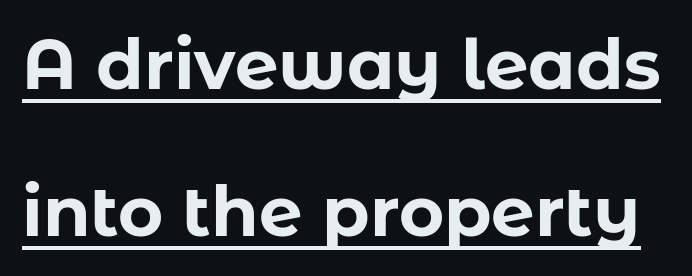
Q: Is the text bold? A: Yes.
Q: Is the text italic (slanted)? A: No, it is upright.
Q: Is the typeface a serif or a sans-serif typeface? A: Sans-serif.
Q: Is the text underlined? A: Yes.
Q: Is the spacing between letters normal or unusually wide? A: Normal.
Q: Is the spacing between lines tight, normal or loose? A: Loose.
Q: Width (condensed, normal, or wide)? A: Normal.
Q: Stroke contrast? A: Low.
Q: x-height? A: Medium.
Q: Monospaced? A: No.
